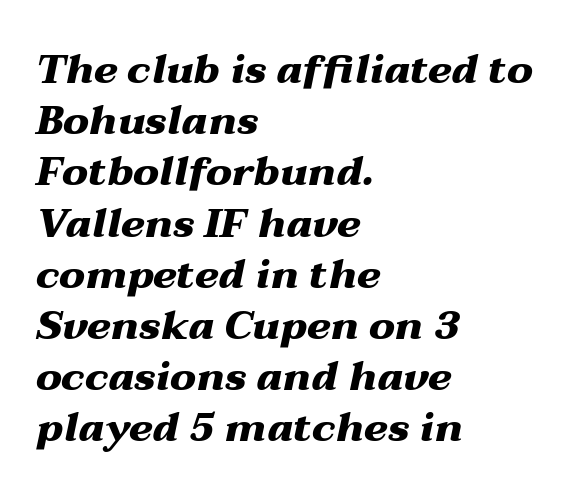
The block of text has a typical density, with ordinary space between rows. Type without underlining. The font is running at its bold setting. Here the glyphs are tracked normally, forming tight word shapes. A classic flush-left, rag-right setting is used for this passage. Italic: yes, the glyphs are oblique.
